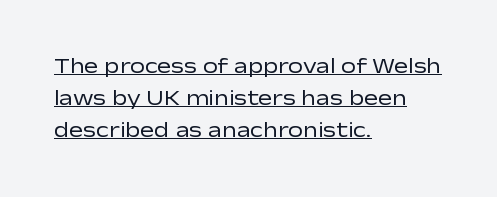
Q: Is the text bold? A: No.
Q: Is the text italic (slanted)? A: No, it is upright.
Q: Is the text underlined? A: Yes.
Q: How is the paragraph aligned? A: Left-aligned.
Q: Is the spacing between letters normal or unusually wide? A: Normal.
Q: Is the spacing between lines tight, normal or loose? A: Normal.
